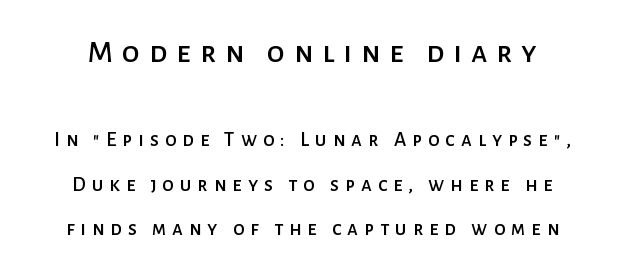
Beneath every word, the page is bare. The passage shown begins with its larger block and ends with its smaller one. Airy leading. The specimen reads as upright at a glance. Looks like regular typesetting: each glyph gets only the width it needs.
